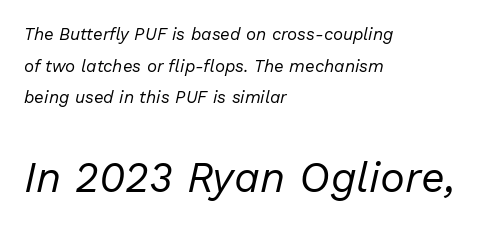
{"italic": "yes", "lean": "right", "slant_degrees": 13, "bold": "no", "weight": "regular", "width": "normal", "stroke_contrast": "low", "x_height": "medium", "monospaced": "no", "underline": "no", "align": "left", "line_spacing_ratio": 1.86, "letter_spacing": "normal", "letter_spacing_em": 0.0, "larger_block": "second", "size_ratio": 2.47, "glyph_px": 42}
